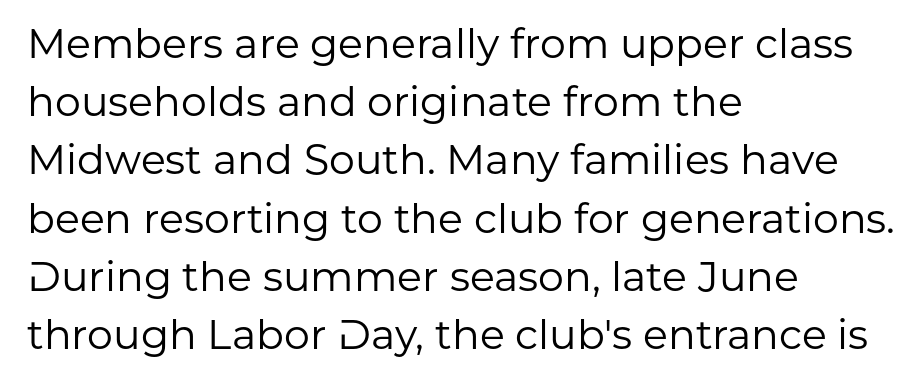
These lines are set flush left with a ragged right edge. The letters carry no serifs — their stems end cleanly without finishing strokes. Honestly, the row spacing looks completely unremarkable. Between one letter and the next there's only the usual sliver of space. Rendered with straight, roman letterforms. Varying glyph widths throughout — classic text-font behaviour.
